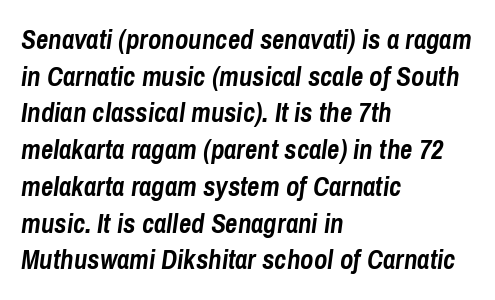
Q: Is the text bold? A: Yes.
Q: Is the text italic (slanted)? A: Yes, it leans right by about 8 degrees.
Q: Is the text underlined? A: No.
Q: How is the paragraph aligned? A: Left-aligned.
Q: Is the spacing between letters normal or unusually wide? A: Normal.
Q: Is the spacing between lines tight, normal or loose? A: Normal.
